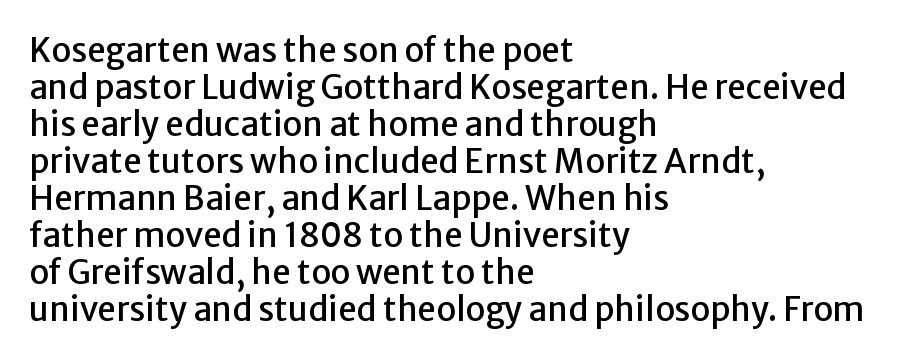
The image shows 33 px sans-serif type, upright; set left-aligned, tight line spacing (1.12x), normal letter spacing, not underlined; low stroke contrast and a medium x-height.
